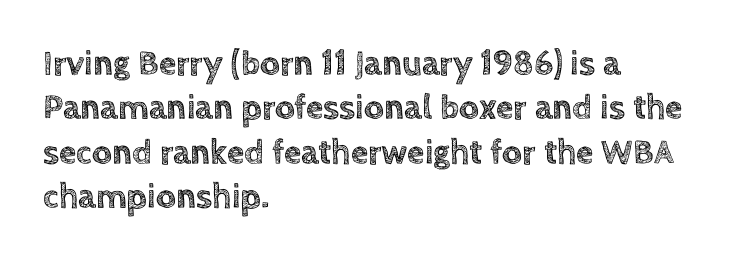
Q: Is the text italic (slanted)? A: No, it is upright.
Q: Is the text underlined? A: No.
Q: How is the paragraph aligned? A: Left-aligned.
Q: Is the spacing between letters normal or unusually wide? A: Normal.
Q: Is the spacing between lines tight, normal or loose? A: Normal.
Q: Width (condensed, normal, or wide)? A: Normal.
Q: x-height? A: Large.
Q: Monospaced? A: No.
